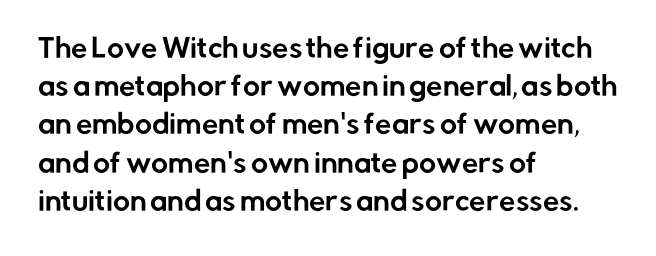
{"italic": "no", "underline": "no", "align": "left", "line_spacing": "normal", "line_spacing_ratio": 1.47, "letter_spacing": "normal", "letter_spacing_em": 0.0, "glyph_px": 26}
